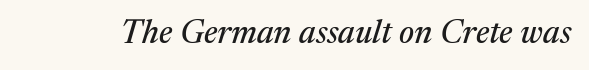
The image shows 33 px serif type, italic (leaning right); set normal letter spacing, not underlined; medium stroke contrast and a medium x-height.
